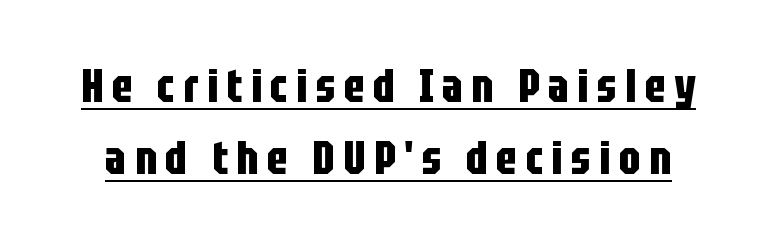
{"serif": "no", "italic": "no", "bold": "yes", "weight": "bold", "width": "condensed", "stroke_contrast": "low", "x_height": "large", "monospaced": "no", "underline": "yes", "line_spacing": "normal", "line_spacing_ratio": 1.54, "glyph_px": 47}
